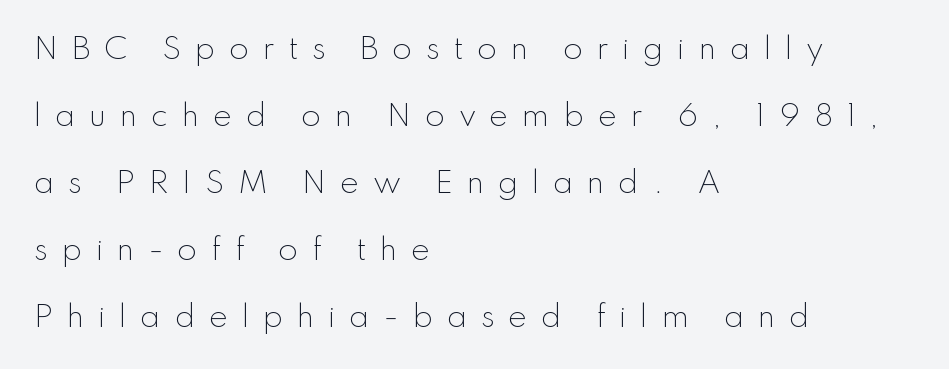
Q: Is the text bold? A: No.
Q: Is the text italic (slanted)? A: No, it is upright.
Q: Is the typeface a serif or a sans-serif typeface? A: Sans-serif.
Q: Is the text underlined? A: No.
Q: How is the paragraph aligned? A: Left-aligned.
Q: Is the spacing between letters normal or unusually wide? A: Unusually wide.
Q: Is the spacing between lines tight, normal or loose? A: Loose.
Q: Width (condensed, normal, or wide)? A: Normal.
Q: Stroke contrast? A: Low.
Q: x-height? A: Small.
Q: Monospaced? A: No.
